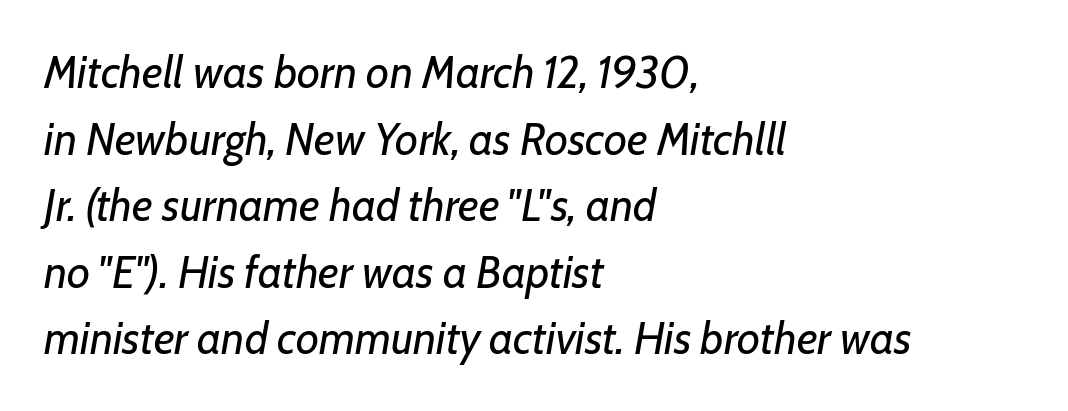
Here the glyphs are tracked normally, forming tight word shapes. Is this a heavy cut? Hardly; it is regular or lighter. Note the varied advance widths — an 'i' is clearly narrower than an 'm'. The words here are not underlined. Compared with ordinary roman type, these characters are visibly tilted. The vertical gap from one line to the next is medium.
